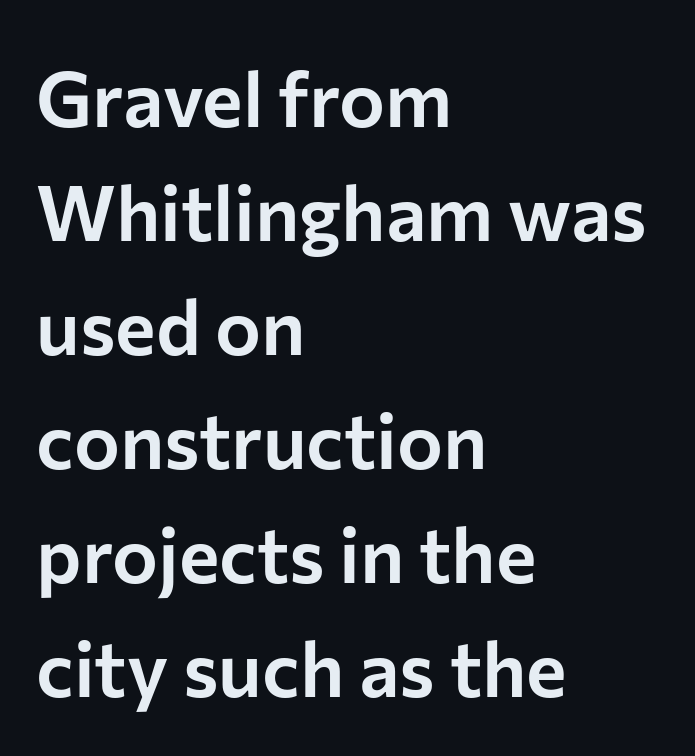
{"serif": "no", "italic": "no", "width": "normal", "stroke_contrast": "low", "x_height": "medium", "monospaced": "no", "underline": "no", "align": "left", "line_spacing": "normal", "line_spacing_ratio": 1.48, "letter_spacing": "normal", "letter_spacing_em": 0.0, "glyph_px": 77}
